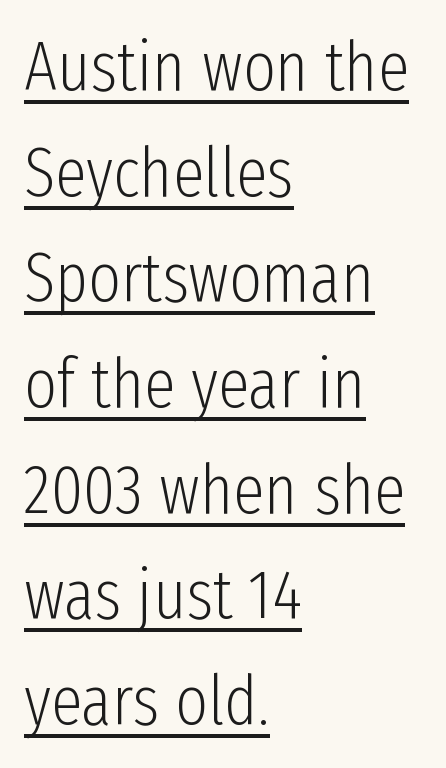
The image shows 70 px light, condensed sans-serif type, upright; set left-aligned, normal line spacing (1.51x), normal letter spacing, underlined; low stroke contrast and a medium x-height.
